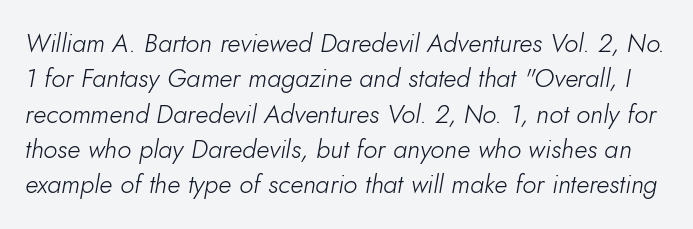
The image shows 26 px text type, italic (leaning right); set normal line spacing (1.36x), normal letter spacing, not underlined.
